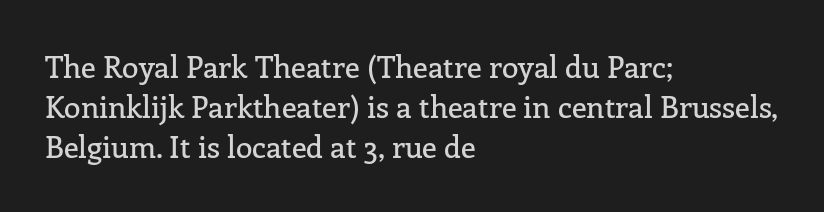
Q: Is the text italic (slanted)? A: No, it is upright.
Q: Is the typeface a serif or a sans-serif typeface? A: Serif.
Q: Is the text underlined? A: No.
Q: How is the paragraph aligned? A: Left-aligned.
Q: Is the spacing between letters normal or unusually wide? A: Normal.
Q: Is the spacing between lines tight, normal or loose? A: Normal.
Q: Width (condensed, normal, or wide)? A: Normal.
Q: Stroke contrast? A: Low.
Q: x-height? A: Medium.
Q: Monospaced? A: No.
